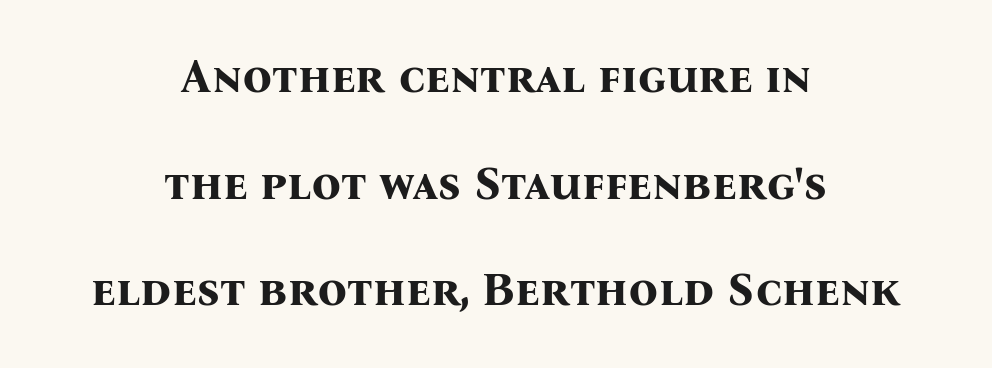
The rendering uses a bold face; every stroke is thick and dark. Students, note that the glyphs here touch the page at normal intervals. Classification — serif. Reading down the block, each line starts at a different indent, mirrored at its end.
